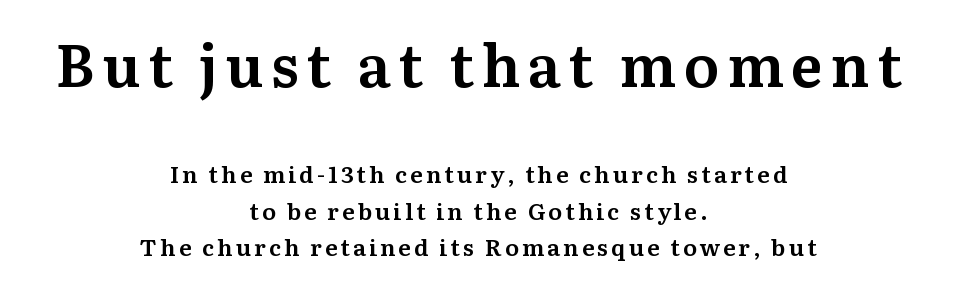
Q: Is the text italic (slanted)? A: No, it is upright.
Q: Is the typeface a serif or a sans-serif typeface? A: Serif.
Q: Is the text underlined? A: No.
Q: How is the paragraph aligned? A: Centered.
Q: Is the spacing between lines tight, normal or loose? A: Normal.
Q: Which block of text is set in a larger size, the first (top) or the second (bottom)? A: The first (top) one.
Q: Width (condensed, normal, or wide)? A: Normal.
Q: Stroke contrast? A: Medium.
Q: x-height? A: Medium.
Q: Monospaced? A: No.
